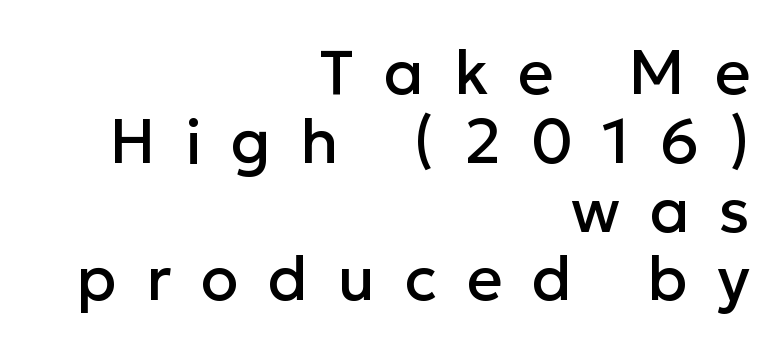
{"serif": "no", "italic": "no", "width": "normal", "stroke_contrast": "low", "x_height": "medium", "monospaced": "no", "underline": "no", "align": "right", "line_spacing": "tight", "line_spacing_ratio": 1.11, "letter_spacing": "wide", "letter_spacing_em": 0.48, "glyph_px": 62}
